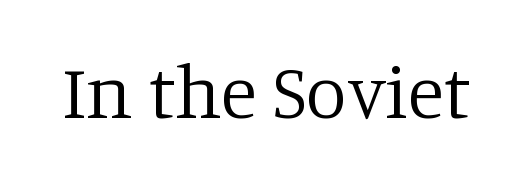
The image shows 75 px regular-weight serif type, upright; set normal letter spacing, not underlined; low stroke contrast and a large x-height.
